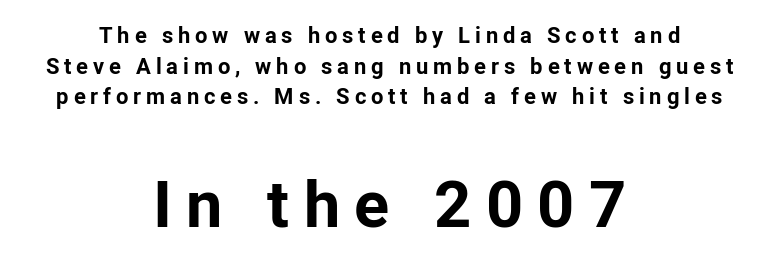
Regular leading. The face used here appears at its bigger size in the lower chunk. The space beneath each line is pristine and unruled. The lettering holds an erect, upright posture throughout.
